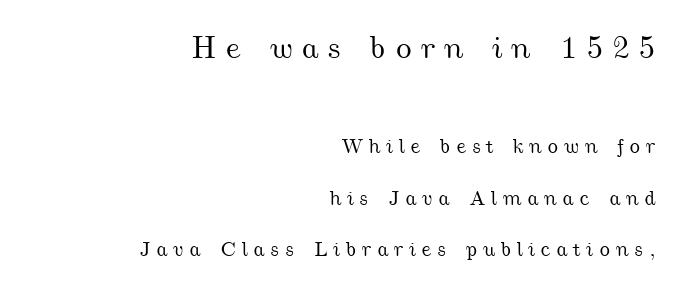
The image shows 32 px wide type; set right-aligned, loose line spacing (2.47x), unusually wide letter spacing (+0.26 em), not underlined; the first (top) block is 1.52x larger; medium stroke contrast and a small x-height.
